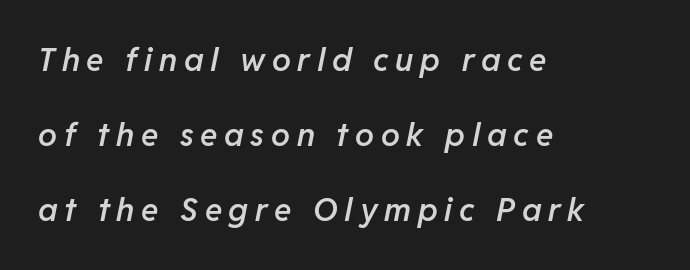
Q: Is the text bold? A: Semi-bold.
Q: Is the text italic (slanted)? A: Yes, it leans right by about 11 degrees.
Q: Is the text underlined? A: No.
Q: How is the paragraph aligned? A: Left-aligned.
Q: Is the spacing between letters normal or unusually wide? A: Unusually wide.
Q: Is the spacing between lines tight, normal or loose? A: Loose.
Q: Width (condensed, normal, or wide)? A: Normal.
Q: Stroke contrast? A: Low.
Q: x-height? A: Medium.
Q: Monospaced? A: No.
